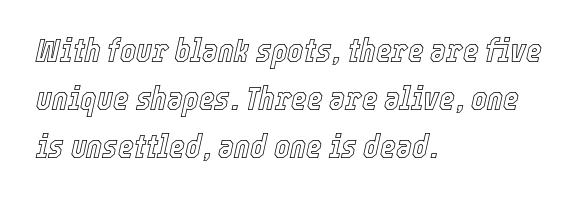
Q: Is the text italic (slanted)? A: Yes, it leans right by about 12 degrees.
Q: Is the text underlined? A: No.
Q: How is the paragraph aligned? A: Left-aligned.
Q: Is the spacing between letters normal or unusually wide? A: Normal.
Q: Is the spacing between lines tight, normal or loose? A: Normal.
Q: Width (condensed, normal, or wide)? A: Condensed.
Q: x-height? A: Medium.
Q: Monospaced? A: No.
